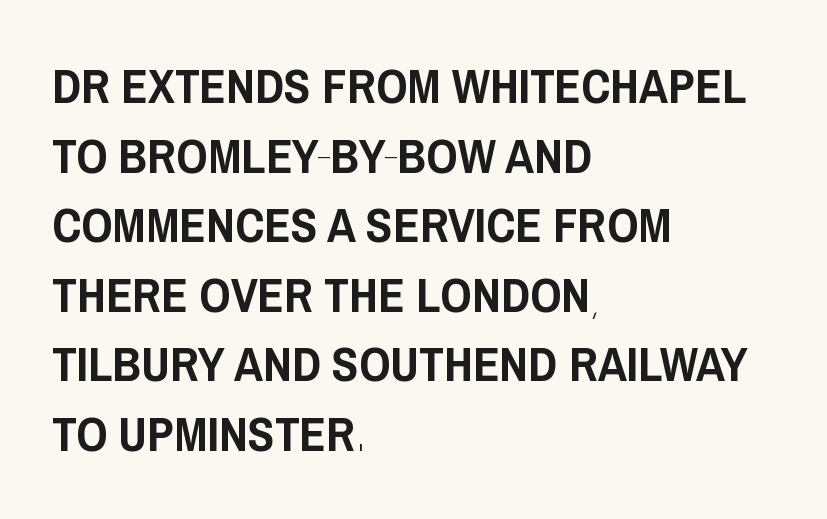
{"serif": "no", "italic": "no", "width": "condensed", "stroke_contrast": "low", "x_height": "large", "monospaced": "no", "underline": "no", "align": "left", "line_spacing": "normal", "line_spacing_ratio": 1.42, "letter_spacing": "normal", "letter_spacing_em": 0.0, "glyph_px": 49}
